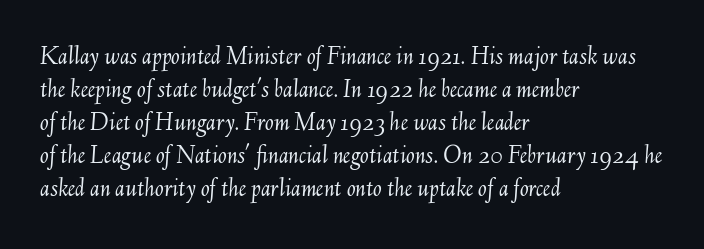
This is not heavy type; no bold has been used. In terms of letterspacing, this is plain default setting. Only glyphs here, with clear space below each row. You can tell it's italic because the verticals aren't actually vertical. The lines are quadded left. Regular leading.
